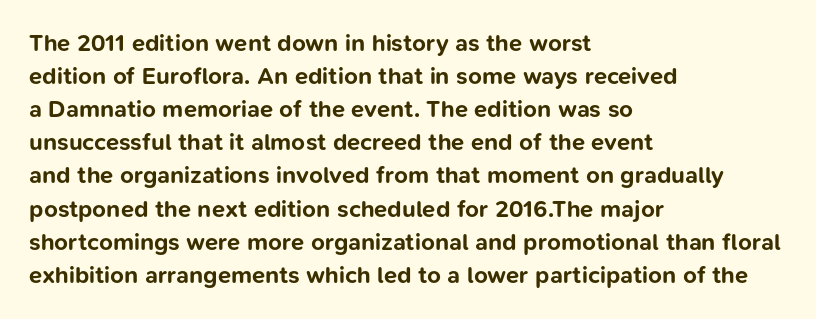
The image shows 24 px bold type, upright; set left-aligned, normal line spacing (1.38x), normal letter spacing, not underlined.
